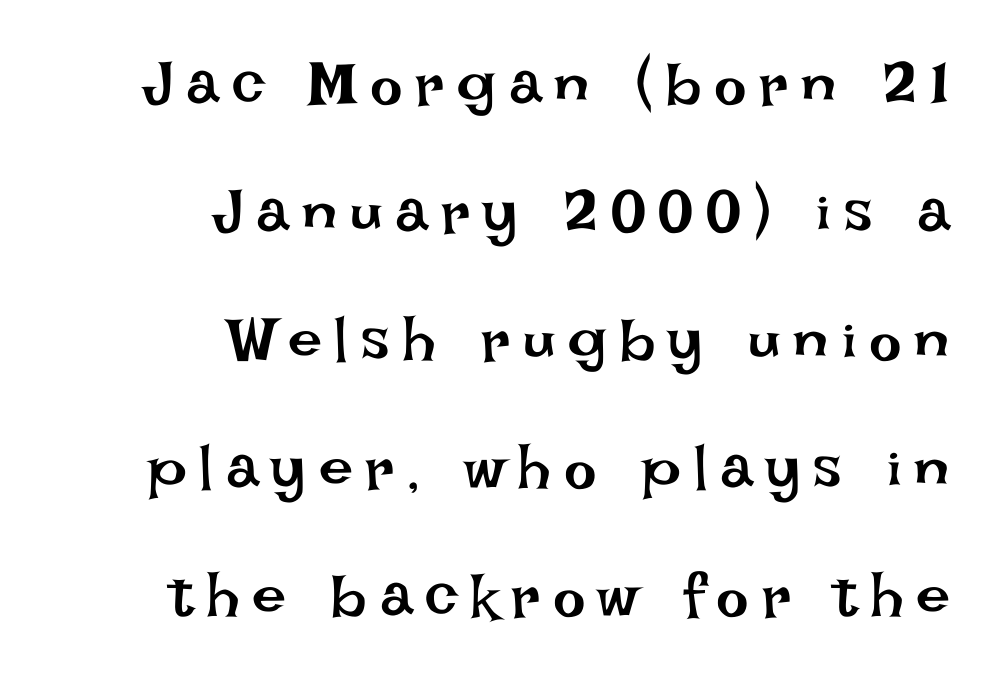
{"italic": "no", "bold": "no", "weight": "regular", "width": "normal", "stroke_contrast": "low", "x_height": "large", "monospaced": "no", "underline": "no", "align": "right", "line_spacing": "loose", "line_spacing_ratio": 2.1, "letter_spacing": "wide", "letter_spacing_em": 0.21, "glyph_px": 61}
